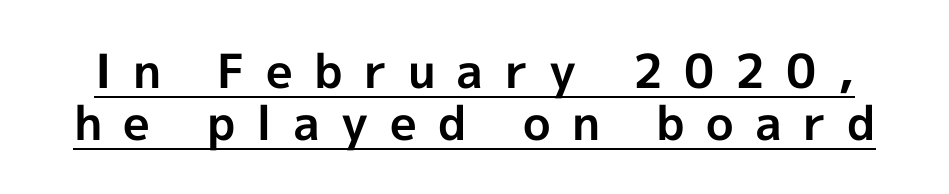
Q: Is the text bold? A: Yes.
Q: Is the text italic (slanted)? A: No, it is upright.
Q: Is the typeface a serif or a sans-serif typeface? A: Sans-serif.
Q: Is the text underlined? A: Yes.
Q: Is the spacing between letters normal or unusually wide? A: Unusually wide.
Q: Is the spacing between lines tight, normal or loose? A: Tight.
Q: Width (condensed, normal, or wide)? A: Normal.
Q: x-height? A: Medium.
Q: Monospaced? A: No.
